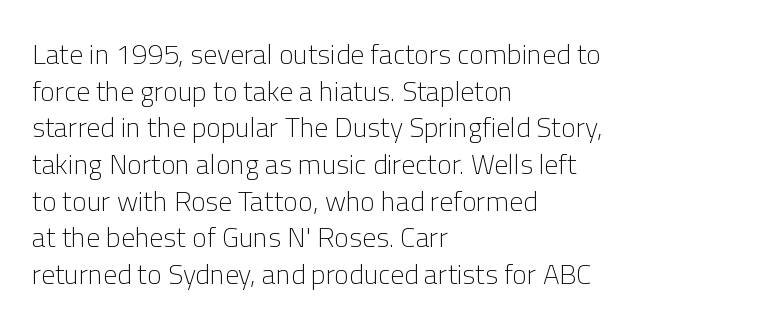
The image shows 28 px light sans-serif type, upright; set left-aligned, normal line spacing (1.31x), normal letter spacing, not underlined; low stroke contrast and a medium x-height.
